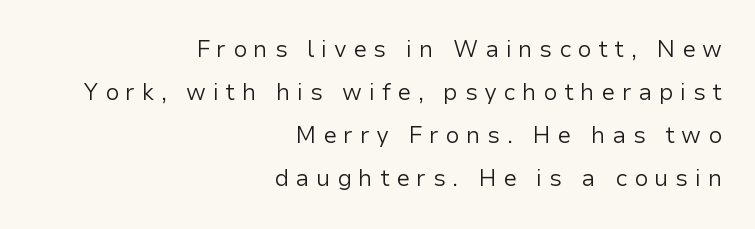
Q: Is the text bold? A: No.
Q: Is the text italic (slanted)? A: No, it is upright.
Q: Is the text underlined? A: No.
Q: How is the paragraph aligned? A: Right-aligned.
Q: Is the spacing between letters normal or unusually wide? A: Unusually wide.
